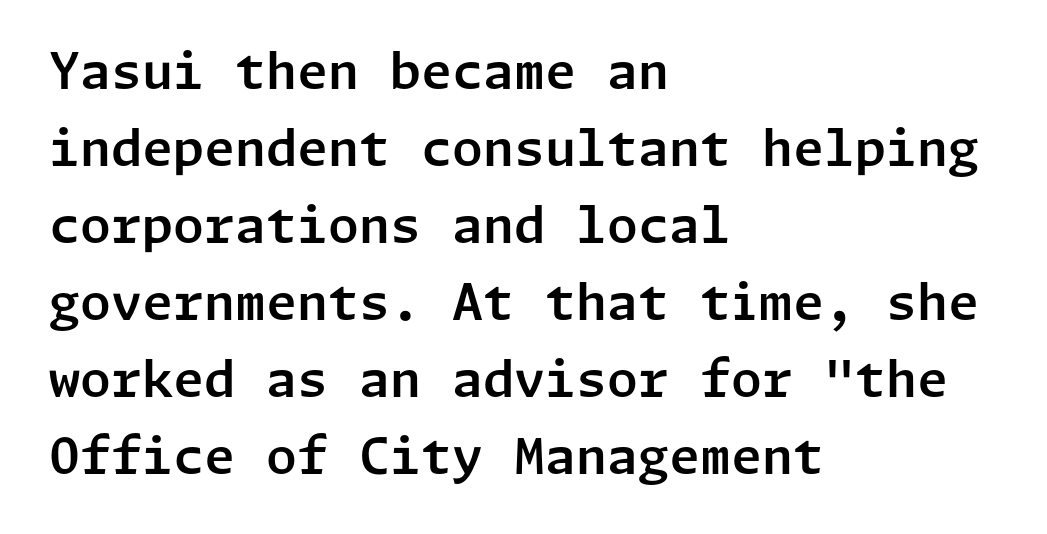
Q: Is the text italic (slanted)? A: No, it is upright.
Q: Is the typeface a serif or a sans-serif typeface? A: Sans-serif.
Q: Is the text underlined? A: No.
Q: How is the paragraph aligned? A: Left-aligned.
Q: Is the spacing between letters normal or unusually wide? A: Normal.
Q: Is the spacing between lines tight, normal or loose? A: Normal.
Q: Width (condensed, normal, or wide)? A: Normal.
Q: Stroke contrast? A: Low.
Q: x-height? A: Medium.
